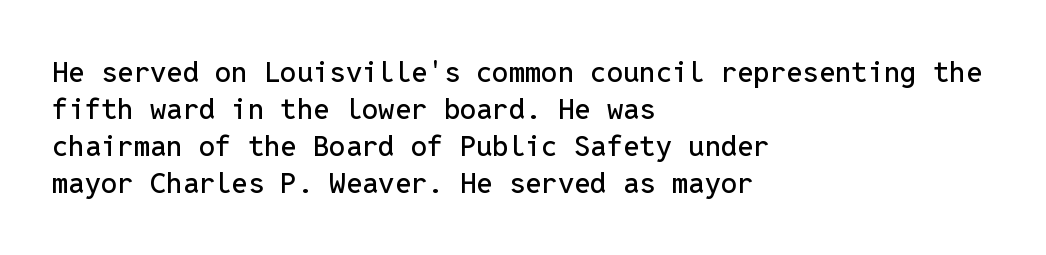
Q: Is the text italic (slanted)? A: No, it is upright.
Q: Is the typeface a serif or a sans-serif typeface? A: Sans-serif.
Q: Is the text underlined? A: No.
Q: How is the paragraph aligned? A: Left-aligned.
Q: Is the spacing between letters normal or unusually wide? A: Normal.
Q: Is the spacing between lines tight, normal or loose? A: Normal.
Q: Width (condensed, normal, or wide)? A: Normal.
Q: Stroke contrast? A: Low.
Q: x-height? A: Medium.
Q: Monospaced? A: Yes.
